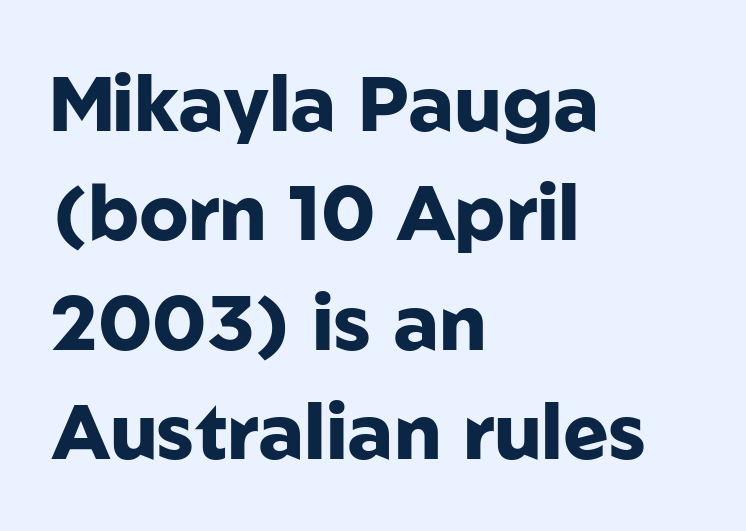
Regarding serifs, this sample does without them. A clean baseline with only descenders dipping below it. Weight: bold. You could not count columns in this text — the font is proportionally spaced.
